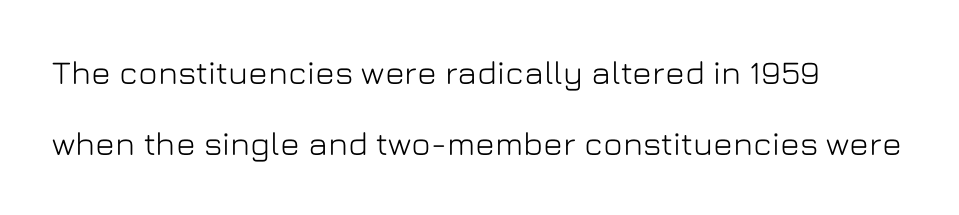
The image shows 33 px sans-serif type, upright; set left-aligned, loose line spacing (2.14x), normal letter spacing, not underlined; low stroke contrast and a medium x-height.
